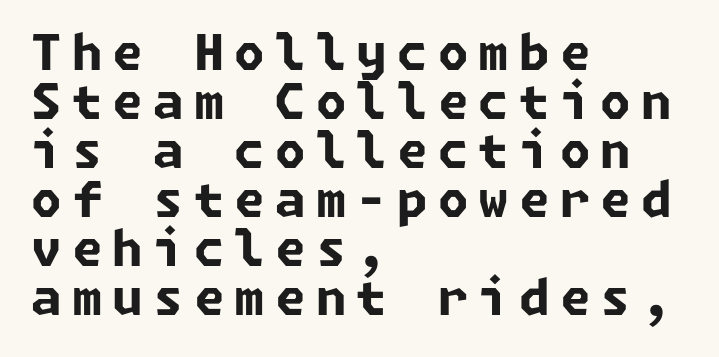
The image shows 49 px bold sans-serif type; set left-aligned, tight line spacing (1.0x), unusually wide letter spacing (+0.21 em), not underlined; low stroke contrast and a medium x-height.
